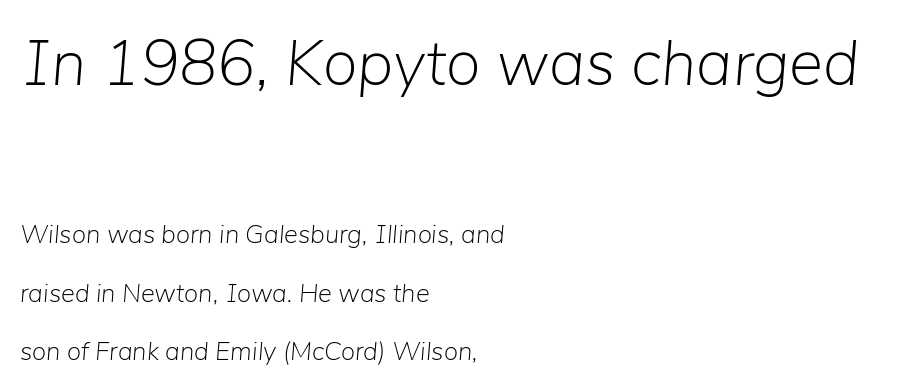
Leading is clearly above the norm, producing a sparse column. The string is rendered with underlining switched off. Each letter keeps its own natural width here, so spacing adapts to shape. The font is comparable to plain body text, perhaps lighter. Notice how the passage keeps a crisp vertical edge on the left only.
